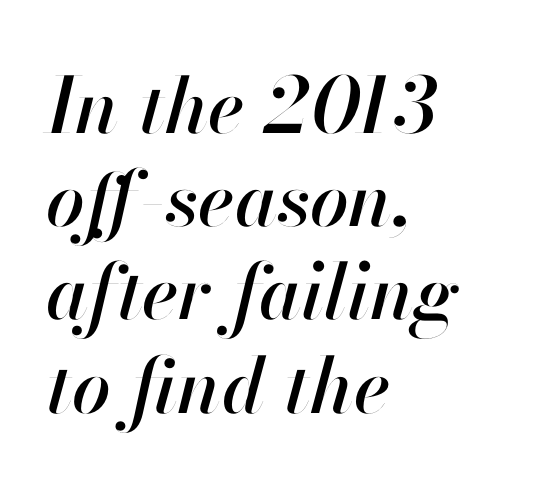
{"italic": "yes", "lean": "right", "slant_degrees": 13, "width": "normal", "stroke_contrast": "high", "x_height": "small", "monospaced": "no", "underline": "no", "align": "left", "line_spacing_ratio": 1.21, "letter_spacing": "normal", "letter_spacing_em": 0.0, "glyph_px": 77}
